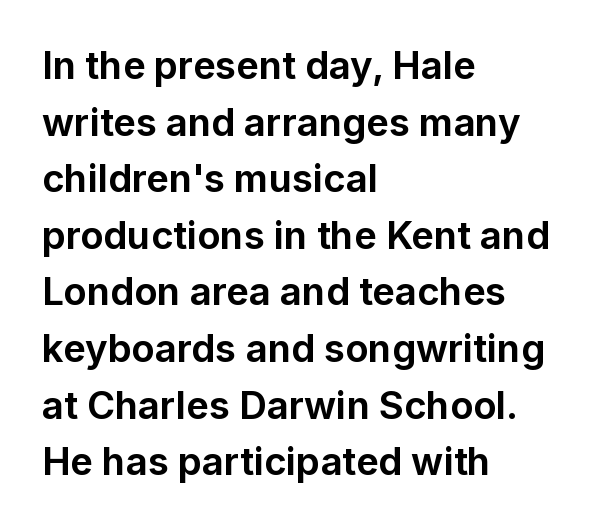
{"serif": "no", "italic": "no", "bold": "yes", "weight": "bold", "width": "normal", "stroke_contrast": "low", "x_height": "medium", "monospaced": "no", "underline": "no", "align": "left", "line_spacing": "normal", "line_spacing_ratio": 1.49, "letter_spacing": "normal", "letter_spacing_em": 0.0, "glyph_px": 38}
